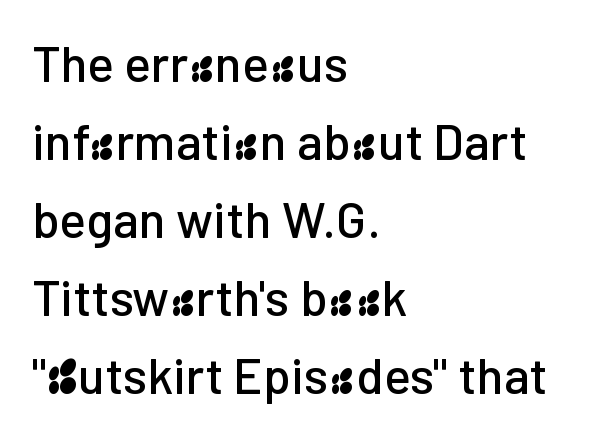
Q: Is the text italic (slanted)? A: No, it is upright.
Q: Is the typeface a serif or a sans-serif typeface? A: Sans-serif.
Q: Is the text underlined? A: No.
Q: How is the paragraph aligned? A: Left-aligned.
Q: Is the spacing between letters normal or unusually wide? A: Normal.
Q: Is the spacing between lines tight, normal or loose? A: Normal.
Q: Width (condensed, normal, or wide)? A: Normal.
Q: Stroke contrast? A: Low.
Q: x-height? A: Medium.
Q: Monospaced? A: No.
